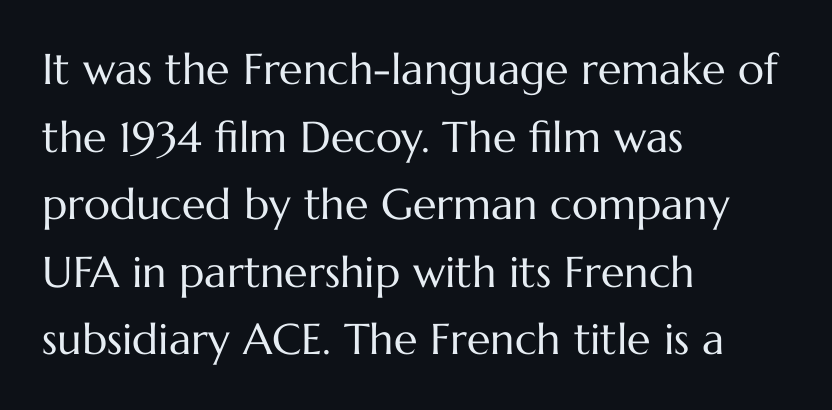
Q: Is the text bold? A: No.
Q: Is the text italic (slanted)? A: No, it is upright.
Q: Is the text underlined? A: No.
Q: How is the paragraph aligned? A: Left-aligned.
Q: Is the spacing between letters normal or unusually wide? A: Normal.
Q: Is the spacing between lines tight, normal or loose? A: Normal.
Q: Width (condensed, normal, or wide)? A: Normal.
Q: Stroke contrast? A: Medium.
Q: x-height? A: Medium.
Q: Monospaced? A: No.
